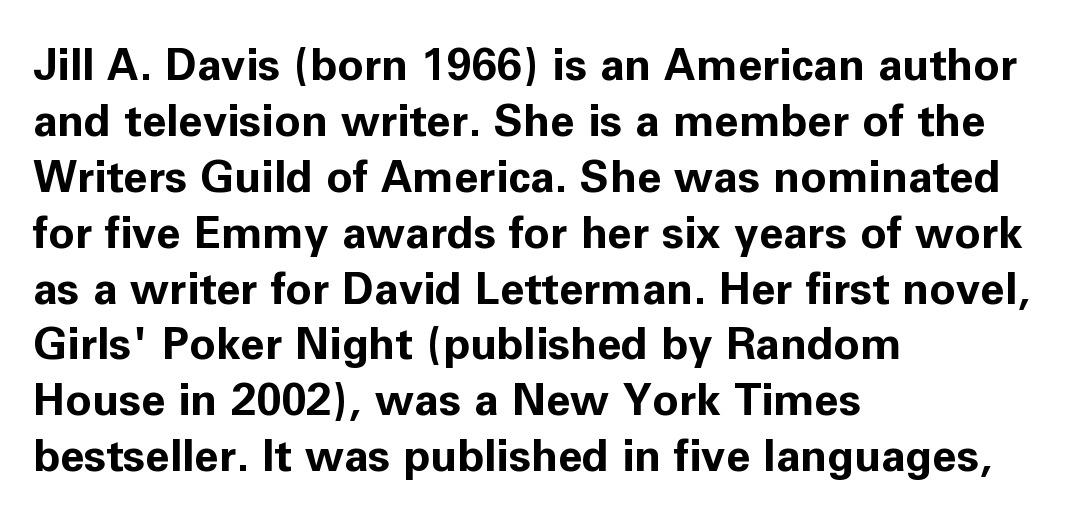
This rendering uses left alignment, leaving the right contour irregular. Normally led — the rows are evenly, conventionally spaced. Default kerning and tracking; the words read as compact shapes. The typography opts for an upright posture over an oblique one.
